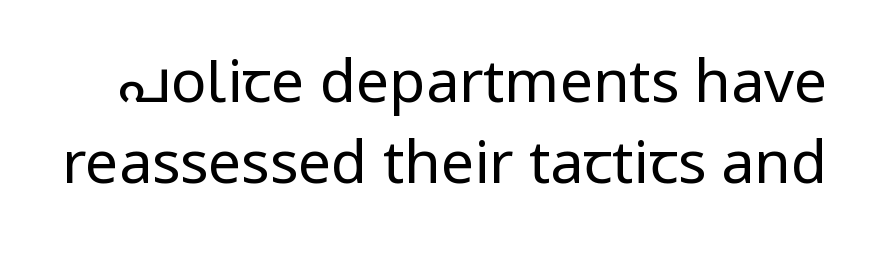
{"serif": "no", "italic": "no", "bold": "no", "weight": "regular", "width": "normal", "stroke_contrast": "low", "x_height": "medium", "monospaced": "no", "underline": "no", "line_spacing": "normal", "line_spacing_ratio": 1.38, "letter_spacing": "normal", "letter_spacing_em": 0.0, "glyph_px": 59}
